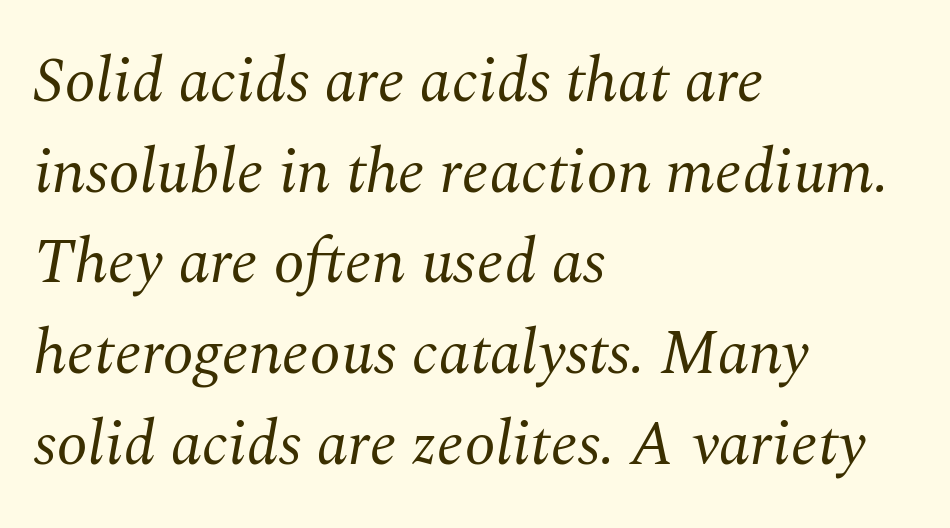
{"serif": "yes", "italic": "yes", "lean": "right", "slant_degrees": 10, "bold": "no", "weight": "regular", "width": "normal", "stroke_contrast": "medium", "x_height": "medium", "monospaced": "no", "underline": "no", "align": "left", "line_spacing": "normal", "line_spacing_ratio": 1.44, "letter_spacing": "normal", "letter_spacing_em": 0.0, "glyph_px": 63}
